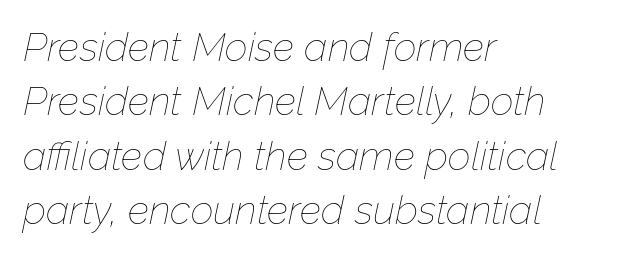
{"italic": "yes", "lean": "right", "slant_degrees": 12, "bold": "no", "weight": "thin", "width": "normal", "stroke_contrast": "low", "x_height": "medium", "monospaced": "no", "underline": "no", "align": "left", "line_spacing": "normal", "line_spacing_ratio": 1.36, "letter_spacing": "normal", "letter_spacing_em": 0.0, "glyph_px": 40}
